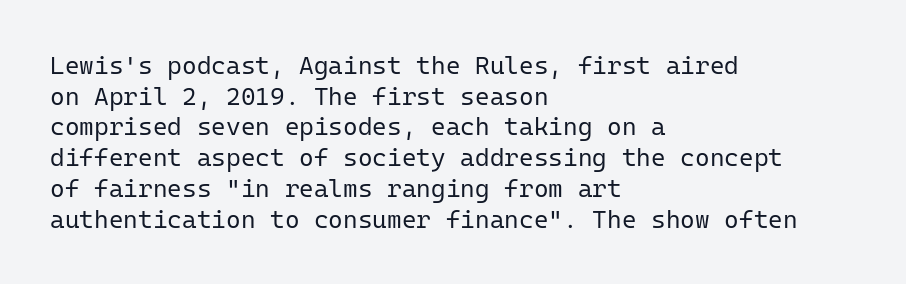
{"italic": "no", "bold": "no", "underline": "no", "align": "left", "line_spacing_ratio": 1.23, "letter_spacing": "normal", "letter_spacing_em": 0.0, "glyph_px": 25}
